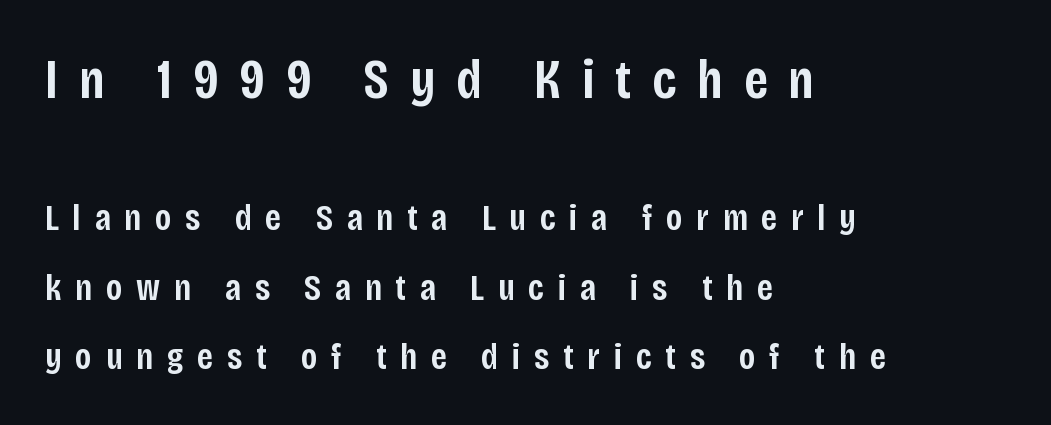
Q: Is the text bold? A: Semi-bold.
Q: Is the text italic (slanted)? A: No, it is upright.
Q: Is the typeface a serif or a sans-serif typeface? A: Sans-serif.
Q: Is the text underlined? A: No.
Q: How is the paragraph aligned? A: Left-aligned.
Q: Is the spacing between letters normal or unusually wide? A: Unusually wide.
Q: Which block of text is set in a larger size, the first (top) or the second (bottom)? A: The first (top) one.
Q: Width (condensed, normal, or wide)? A: Condensed.
Q: Stroke contrast? A: Low.
Q: x-height? A: Large.
Q: Monospaced? A: No.
